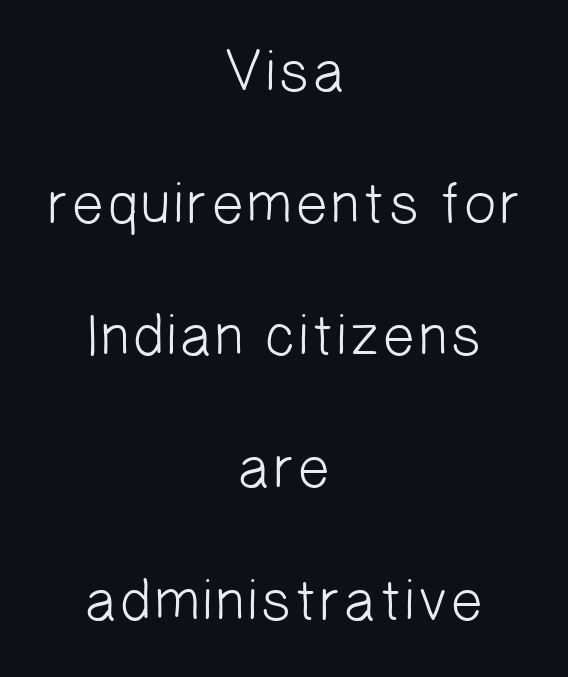
{"serif": "no", "bold": "no", "weight": "light", "width": "normal", "stroke_contrast": "low", "x_height": "medium", "monospaced": "no", "underline": "no", "align": "center", "line_spacing": "loose", "line_spacing_ratio": 2.24, "letter_spacing": "normal", "letter_spacing_em": 0.0, "glyph_px": 59}
